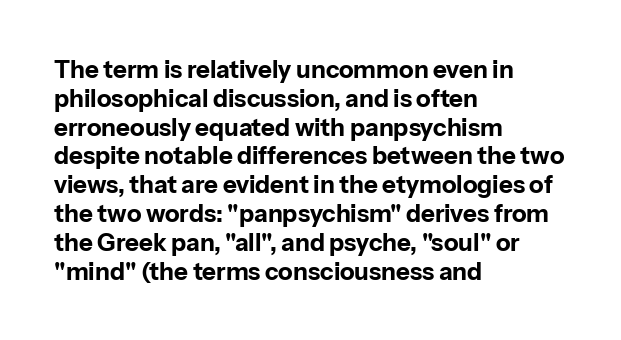
Q: Is the text bold? A: Yes.
Q: Is the text italic (slanted)? A: No, it is upright.
Q: Is the text underlined? A: No.
Q: How is the paragraph aligned? A: Left-aligned.
Q: Is the spacing between letters normal or unusually wide? A: Normal.
